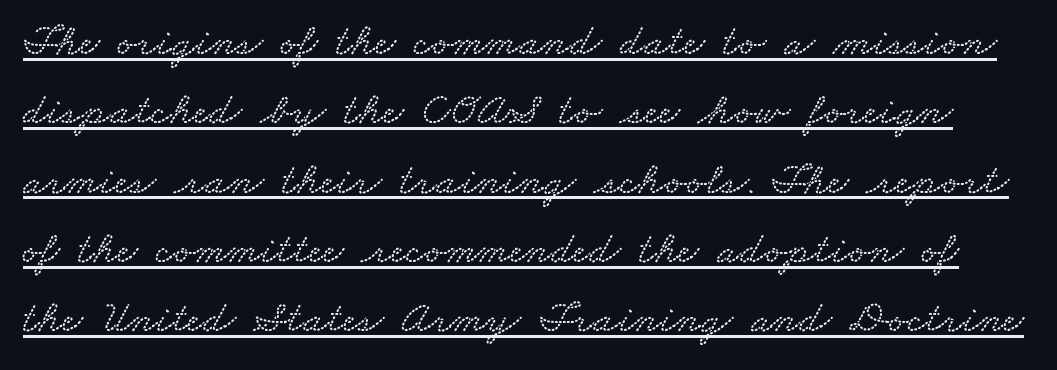
The typesetter has applied underlining to the passage shown. Leading matches the norm, producing a regular column. Proportional: the letters do not fall into vertical columns. Students, note that the glyphs here touch the page at normal intervals.
